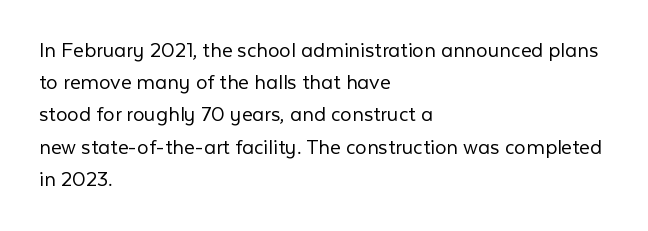
{"italic": "no", "bold": "no", "underline": "no", "align": "left", "line_spacing": "normal", "line_spacing_ratio": 1.4, "letter_spacing": "normal", "letter_spacing_em": 0.0, "glyph_px": 23}
